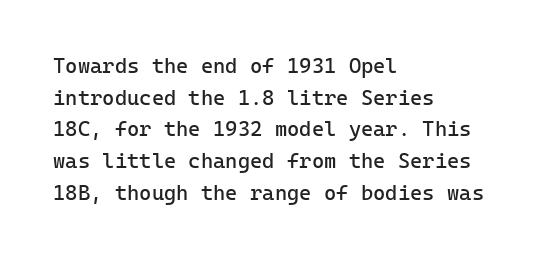
Q: Is the text bold? A: No.
Q: Is the text italic (slanted)? A: No, it is upright.
Q: Is the text underlined? A: No.
Q: How is the paragraph aligned? A: Left-aligned.
Q: Is the spacing between letters normal or unusually wide? A: Normal.
Q: Is the spacing between lines tight, normal or loose? A: Normal.
